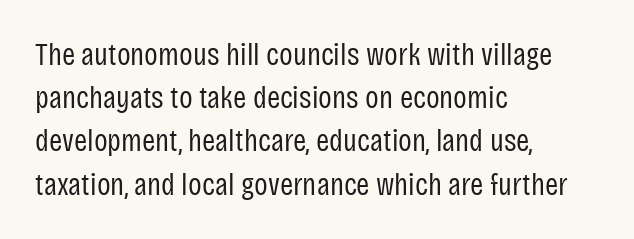
The line texture is even and compact thanks to regular tracking. Upright lettering throughout. The font sits on the lighter half of the weight spectrum, regular included. Check the space under the baseline: it is left empty.
